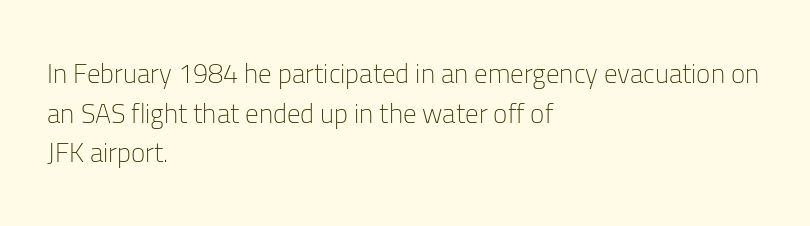
Notice how descenders clear the ascenders below comfortably — that's standard leading. Inter-character spacing is left at the font's built-in metrics. Bare-footed words on every line. The strokes are not fattened; the text isn't bold. A student would call this left alignment; a typographer would say flush left, rag right.
